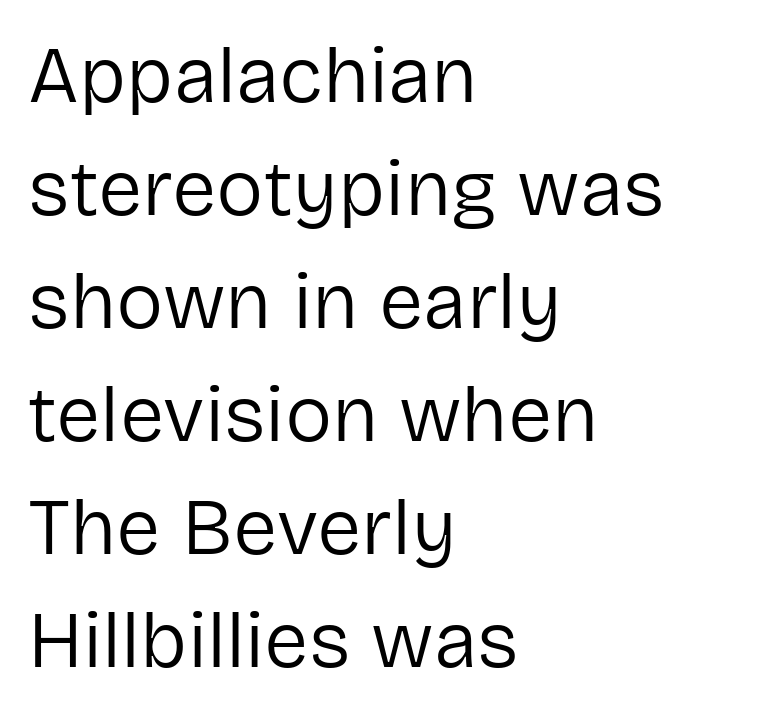
Each letter keeps its own natural width here, so spacing adapts to shape. You could call the tracking neutral — neither tight nor loose. Successive baselines arrive at the customary interval. The cut favours lightness, reaching ordinary text weight at its darkest. Each line starts at the same left margin while the right side varies.
